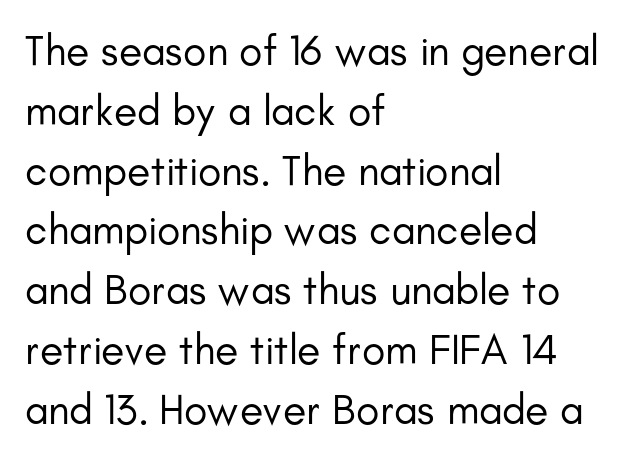
Examine the stroke ends and you'll find no serifs. Each row of text sits above clean, open space. Notice how the passage keeps a crisp vertical edge on the left only. The line-height multiplier appears to be the usual default. These lines are rendered in a variable-pitch font.
